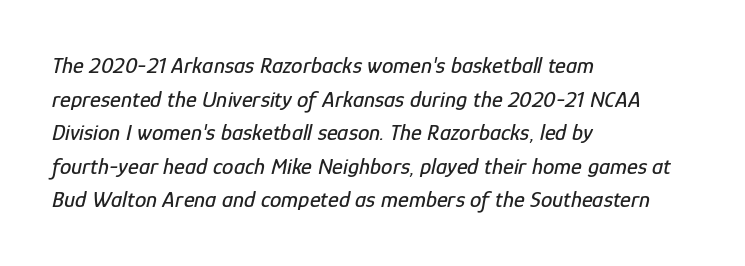
The image shows 23 px text type, italic (leaning right); set left-aligned, normal line spacing (1.46x), normal letter spacing, not underlined.
